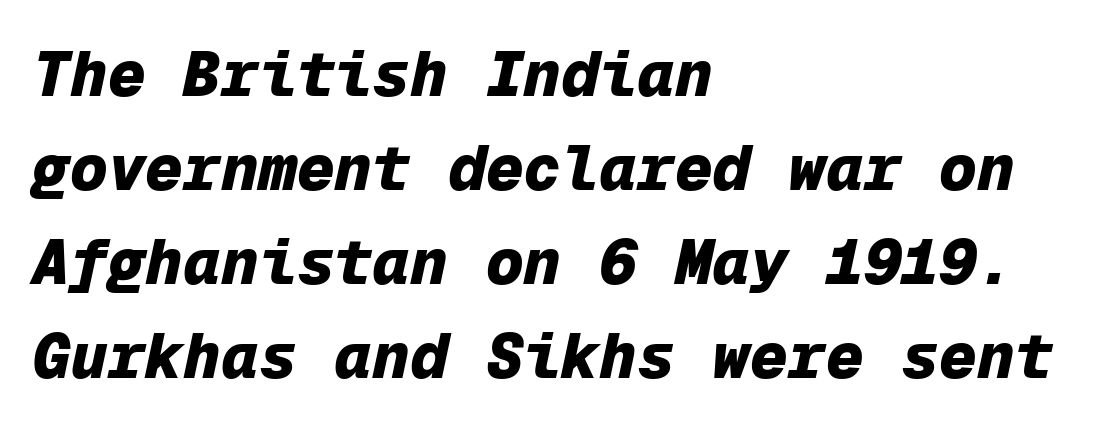
Q: Is the text bold? A: Yes.
Q: Is the text italic (slanted)? A: Yes, it leans right by about 12 degrees.
Q: Is the text underlined? A: No.
Q: How is the paragraph aligned? A: Left-aligned.
Q: Is the spacing between letters normal or unusually wide? A: Normal.
Q: Is the spacing between lines tight, normal or loose? A: Normal.
Q: Width (condensed, normal, or wide)? A: Normal.
Q: Stroke contrast? A: Low.
Q: x-height? A: Medium.
Q: Monospaced? A: Yes.
